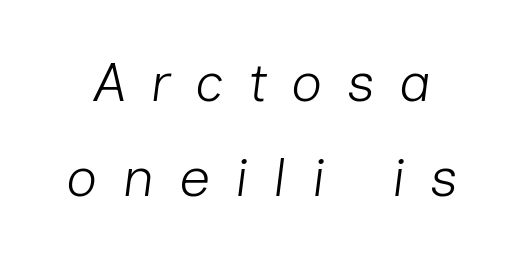
The image shows 55 px light type, italic (leaning right); set line spacing 1.72x, unusually wide letter spacing (+0.44 em), not underlined; low stroke contrast and a medium x-height.
